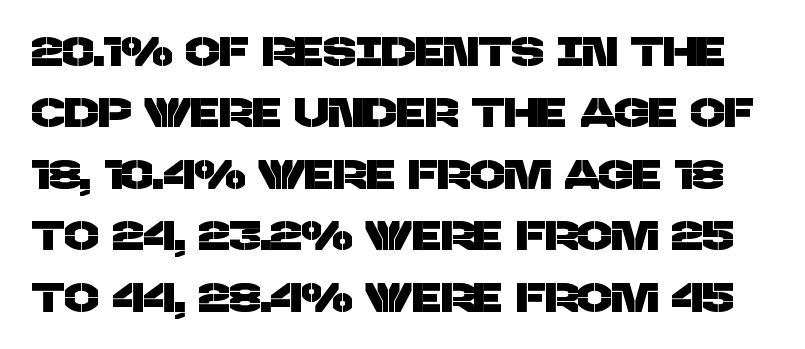
The image shows 41 px sans-serif type; set normal line spacing (1.5x), normal letter spacing, not underlined; low stroke contrast and a large x-height.
